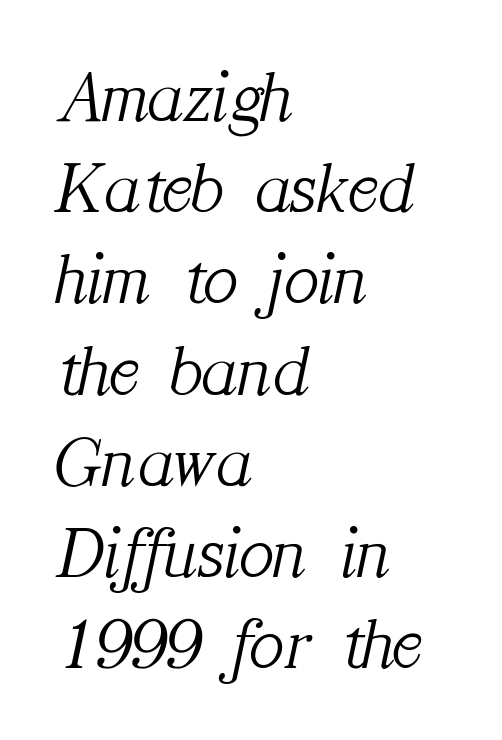
The letters advance in unequal steps, a hallmark of proportional type. Any mark beneath the type? The region is blank. A light-to-regular cut is what we see here. Serifs: yes, visible at the terminals of the letterforms. Observe the lean: these are italic letterforms.
